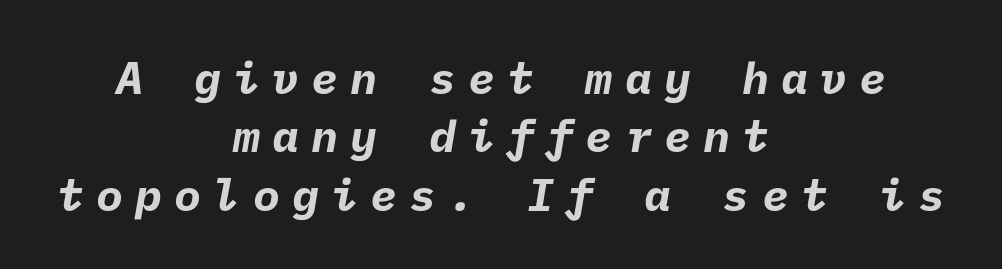
{"serif": "no", "bold": "yes", "weight": "bold", "width": "normal", "stroke_contrast": "low", "x_height": "medium", "underline": "no", "align": "center", "line_spacing": "normal", "line_spacing_ratio": 1.3, "letter_spacing": "wide", "letter_spacing_em": 0.27, "glyph_px": 45}
